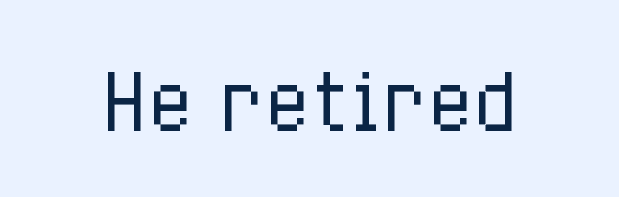
The baseline area is clear. Looks like regular typesetting: each glyph gets only the width it needs. This is the regular roman posture of the typeface. Standard letterfit; no display-style spreading of the glyphs.
